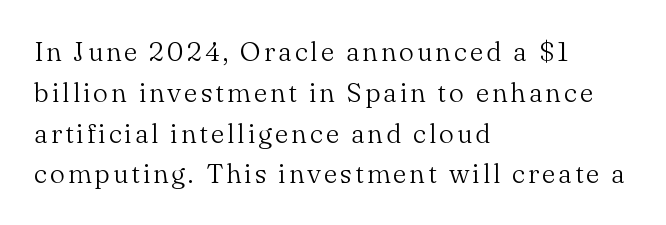
Caption: multi-line text, flush left, ragged right. The block of text has a typical density, with ordinary space between rows. Quick note: not italic, upright. Think standard paragraph weight, or any step lighter than that. The words here are not underlined.
